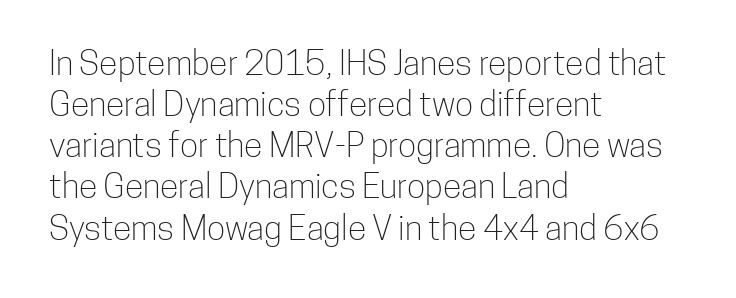
Q: Is the text bold? A: No.
Q: Is the text italic (slanted)? A: No, it is upright.
Q: Is the typeface a serif or a sans-serif typeface? A: Sans-serif.
Q: Is the text underlined? A: No.
Q: How is the paragraph aligned? A: Left-aligned.
Q: Is the spacing between letters normal or unusually wide? A: Normal.
Q: Width (condensed, normal, or wide)? A: Condensed.
Q: Stroke contrast? A: Low.
Q: x-height? A: Medium.
Q: Monospaced? A: No.
